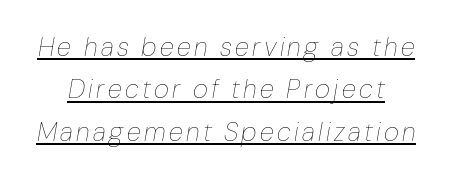
Q: Is the text bold? A: No.
Q: Is the text italic (slanted)? A: Yes, it leans right by about 10 degrees.
Q: Is the text underlined? A: Yes.
Q: Is the spacing between lines tight, normal or loose? A: Normal.
